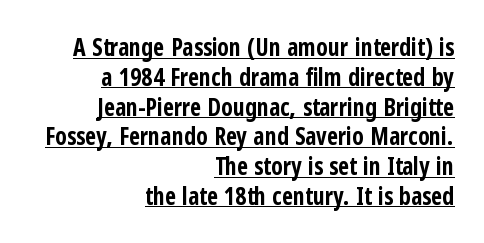
The image shows 24 px bold type, upright; set right-aligned, line spacing 1.24x, normal letter spacing, underlined.
